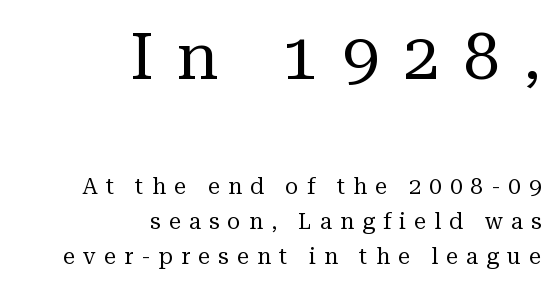
Note: larger setting up top, smaller setting below. The lettering holds an erect, upright posture throughout. Are there feet on the stems? There are — it's a serif. The font sits on the lighter half of the weight spectrum, regular included. The compositor pushed each line to the right boundary. Compared with typical paragraphs, the rows here are spaced about the same.
